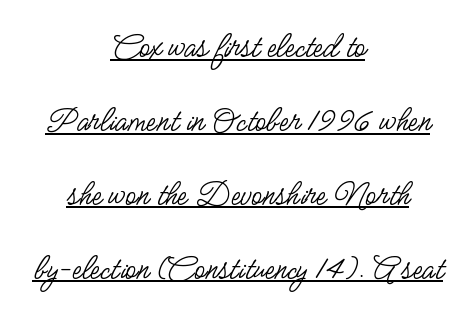
{"serif": "no", "bold": "no", "weight": "regular", "width": "condensed", "stroke_contrast": "low", "x_height": "small", "monospaced": "no", "underline": "yes", "align": "center", "line_spacing": "loose", "line_spacing_ratio": 2.11, "letter_spacing": "normal", "letter_spacing_em": 0.0, "glyph_px": 35}
